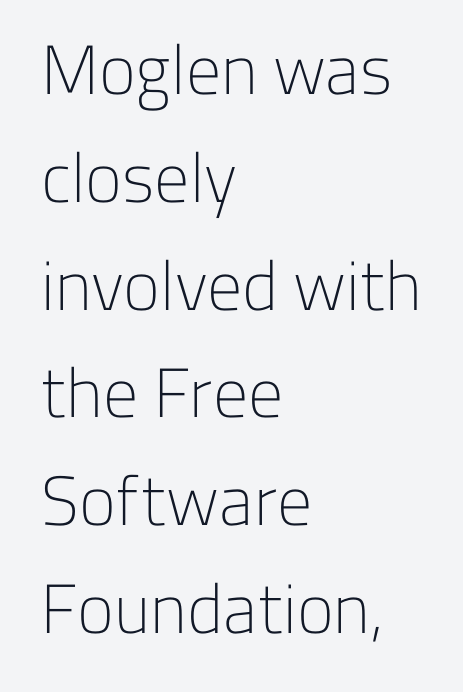
Proportional: the letters do not fall into vertical columns. This is sans-serif lettering, the kind often seen on screens and signage. Is there much room between lines? A standard amount, neither cramped nor airy. The strip under each line holds only bare page.
